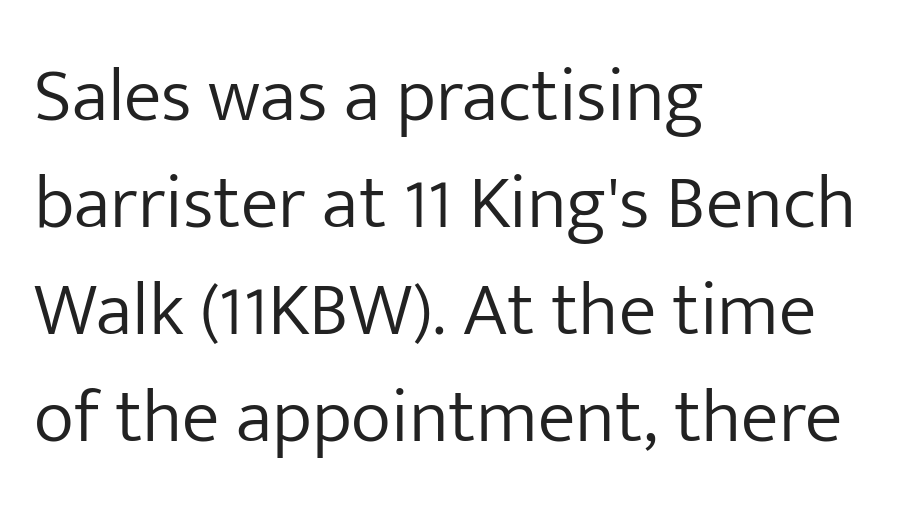
{"serif": "no", "italic": "no", "bold": "no", "weight": "light", "width": "normal", "stroke_contrast": "low", "x_height": "medium", "monospaced": "no", "underline": "no", "align": "left", "line_spacing": "normal", "line_spacing_ratio": 1.41, "letter_spacing": "normal", "letter_spacing_em": 0.0, "glyph_px": 76}
